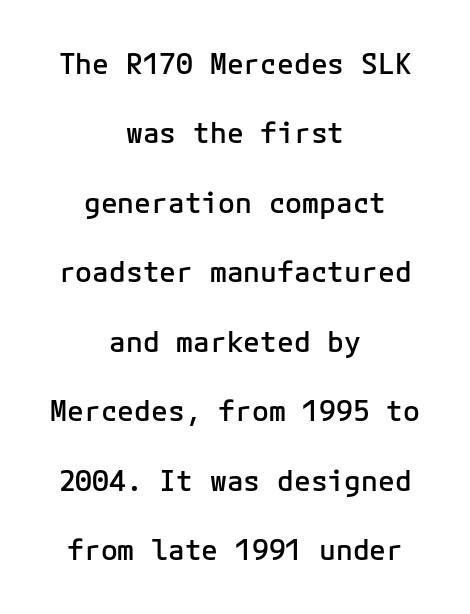
The leading is generous, giving the passage an open texture. Quick note: underline off. Designer's note — italics off, roman on. Grotesque or geometric, the face here clearly has no serifs. Both edges are ragged and mirror each other, which tells us the setting is centered. In terms of letterspacing, this is plain default setting.
